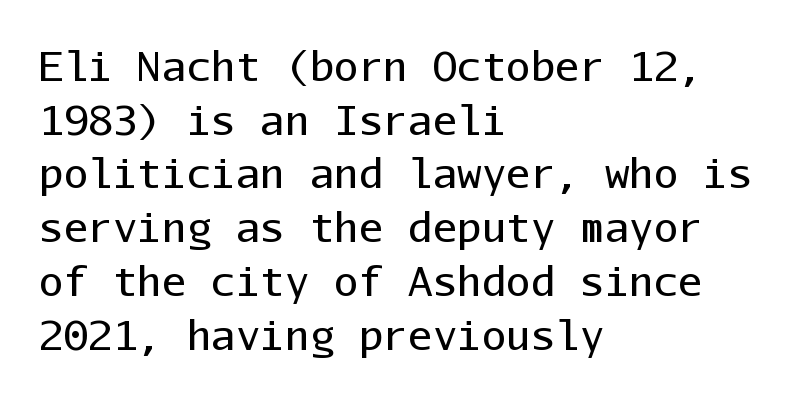
The typesetting does not lean heavy: it is not bold. Posture: upright roman. Does the copy run flush right? No — it runs flush left. To sum up the face: it is a sans, with no serifs. These lines are rendered in a fixed-pitch font. Underlining? Definitely not there.
